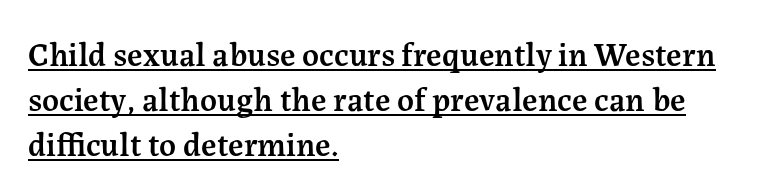
The image shows 33 px semibold serif type, upright; set left-aligned, normal line spacing (1.37x), normal letter spacing, underlined; medium stroke contrast and a medium x-height.
